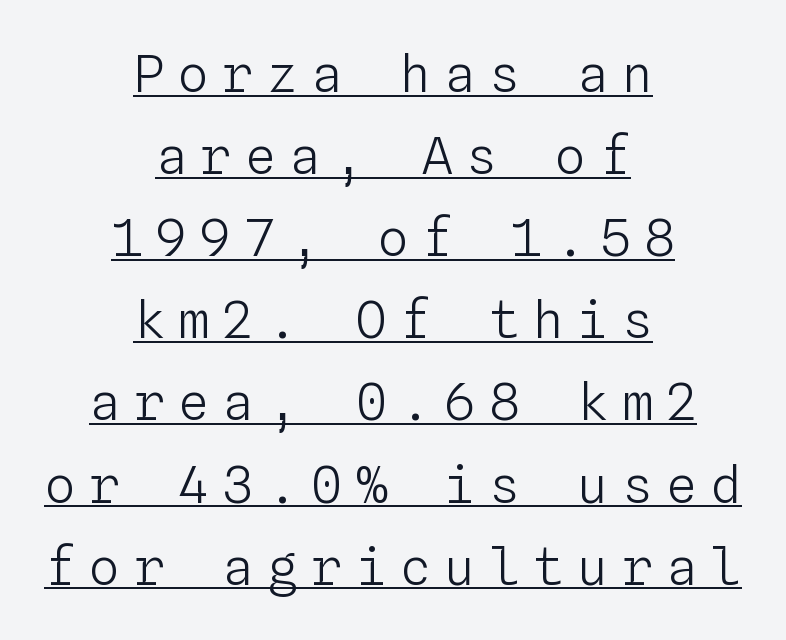
The image shows 51 px light type, upright, monospaced; set centered, normal line spacing (1.61x), unusually wide letter spacing (+0.27 em), underlined; low stroke contrast and a medium x-height.
